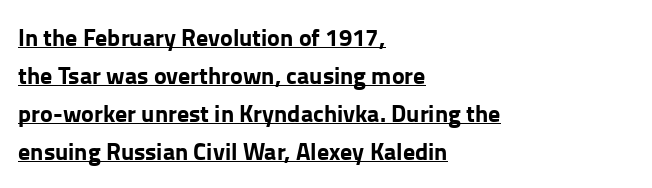
{"italic": "no", "bold": "yes", "underline": "yes", "align": "left", "line_spacing": "normal", "line_spacing_ratio": 1.58, "letter_spacing": "normal", "letter_spacing_em": 0.0, "glyph_px": 24}
